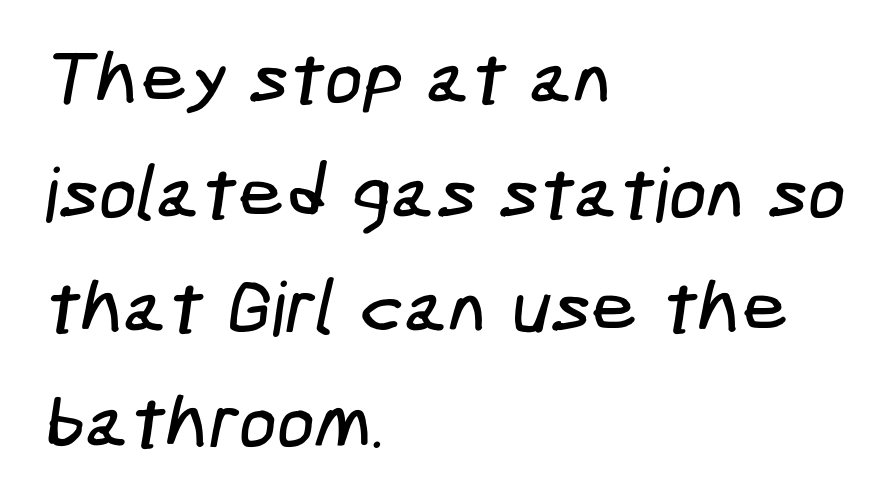
{"serif": "no", "width": "condensed", "stroke_contrast": "low", "x_height": "medium", "underline": "no", "align": "left", "line_spacing": "normal", "line_spacing_ratio": 1.53, "letter_spacing": "normal", "letter_spacing_em": 0.0, "glyph_px": 75}
